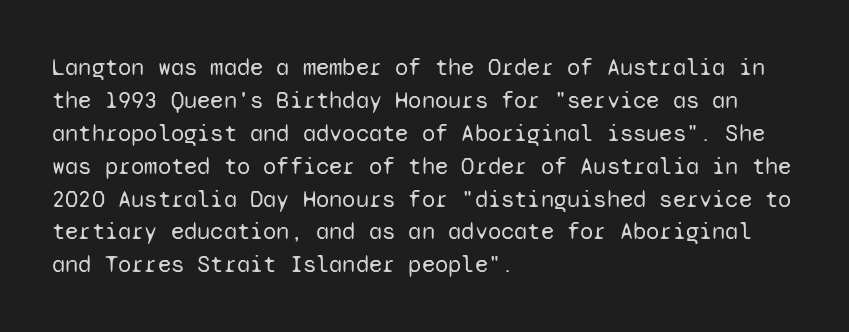
The image shows 24 px text type, upright; set left-aligned, normal line spacing (1.37x), normal letter spacing, not underlined.
